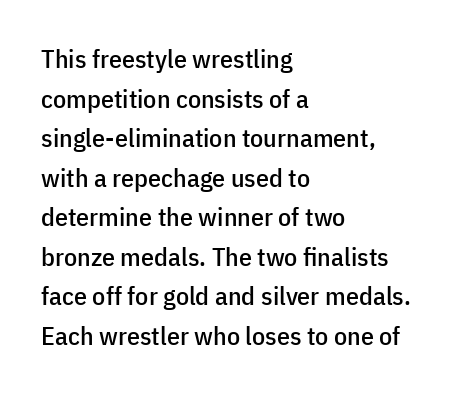
The image shows 26 px text type, upright; set left-aligned, normal line spacing (1.52x), normal letter spacing, not underlined.
